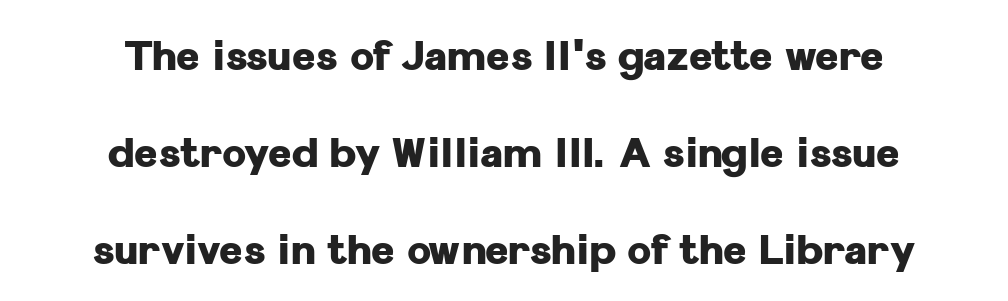
The image shows 40 px heavy sans-serif type, upright; set centered, loose line spacing (2.43x), normal letter spacing, not underlined; low stroke contrast and a medium x-height.
